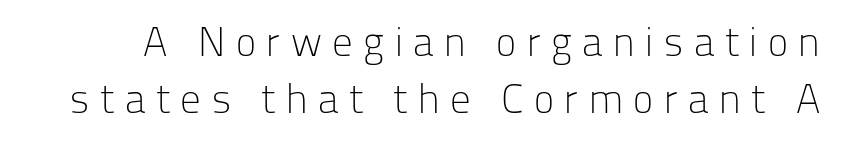
The image shows 41 px light sans-serif type, upright; set normal line spacing (1.4x), unusually wide letter spacing (+0.26 em), not underlined; low stroke contrast and a medium x-height.
